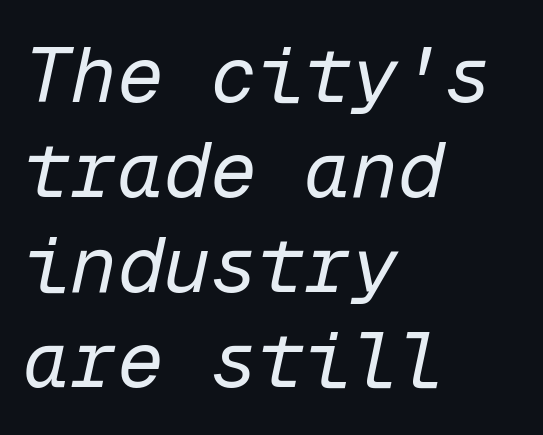
Q: Is the text bold? A: No.
Q: Is the text italic (slanted)? A: Yes, it leans right by about 12 degrees.
Q: Is the text underlined? A: No.
Q: How is the paragraph aligned? A: Left-aligned.
Q: Is the spacing between letters normal or unusually wide? A: Normal.
Q: Width (condensed, normal, or wide)? A: Normal.
Q: Stroke contrast? A: Low.
Q: x-height? A: Medium.
Q: Monospaced? A: Yes.
